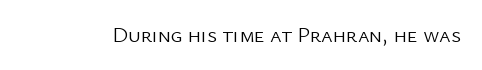
The image shows 22 px text type, upright; set normal letter spacing, not underlined.
